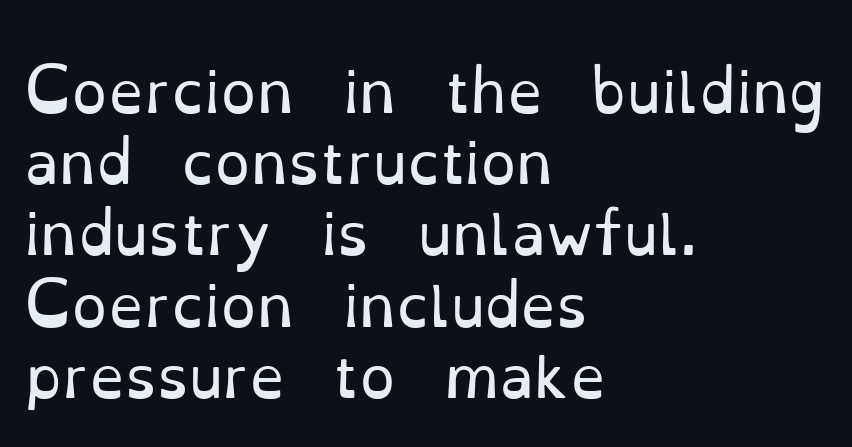
Q: Is the text bold? A: No.
Q: Is the text italic (slanted)? A: No, it is upright.
Q: Is the typeface a serif or a sans-serif typeface? A: Serif.
Q: Is the text underlined? A: No.
Q: How is the paragraph aligned? A: Left-aligned.
Q: Is the spacing between letters normal or unusually wide? A: Normal.
Q: Is the spacing between lines tight, normal or loose? A: Normal.
Q: Width (condensed, normal, or wide)? A: Normal.
Q: Stroke contrast? A: Low.
Q: x-height? A: Small.
Q: Monospaced? A: No.
